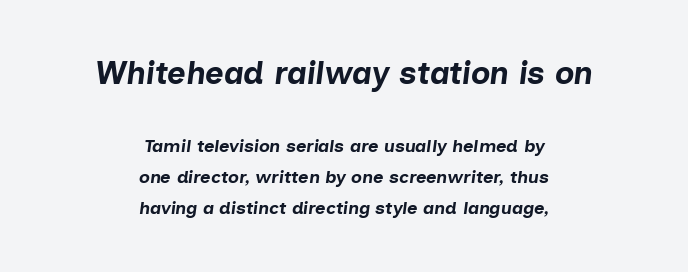
The image shows 32 px bold type, italic (leaning right); set centered, line spacing 1.72x, normal letter spacing, not underlined; the first (top) block is 1.78x larger; low stroke contrast and a medium x-height.
